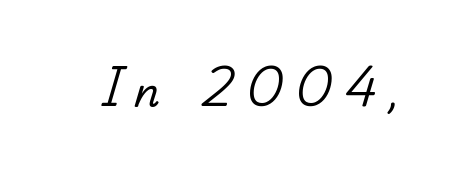
Think standard paragraph weight, or any step lighter than that. Someone cranked the tracking dial way up on this one. This sample has the flowing, uneven cadence of proportional lettering. The designer went with a serif here, giving each stem small feet. Beneath every word, the page is bare.
